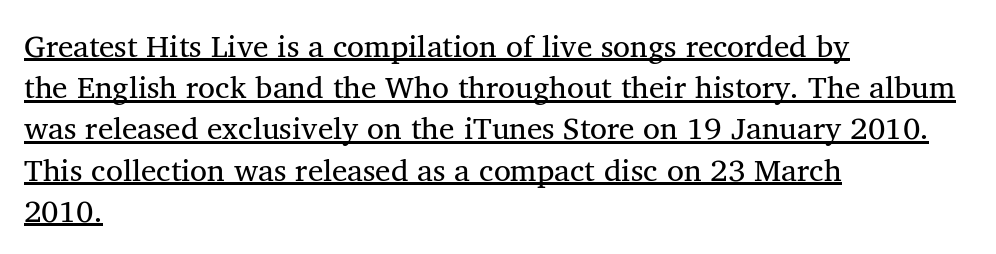
Q: Is the text bold? A: No.
Q: Is the text italic (slanted)? A: No, it is upright.
Q: Is the typeface a serif or a sans-serif typeface? A: Serif.
Q: Is the text underlined? A: Yes.
Q: How is the paragraph aligned? A: Left-aligned.
Q: Is the spacing between letters normal or unusually wide? A: Normal.
Q: Is the spacing between lines tight, normal or loose? A: Normal.
Q: Width (condensed, normal, or wide)? A: Normal.
Q: Stroke contrast? A: Medium.
Q: x-height? A: Medium.
Q: Monospaced? A: No.
